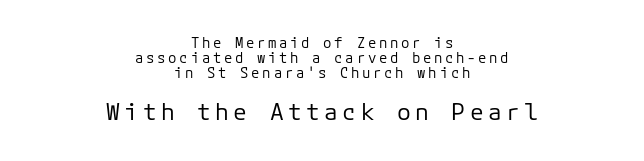
Underlining? Definitely not there. Rendered with straight, roman letterforms. The strokes carry an ordinary text weight at most. Visually the block forms a symmetrical silhouette, jagged on both flanks.
